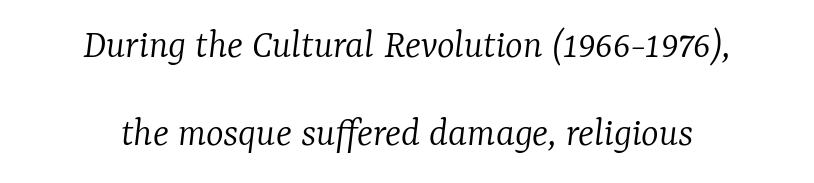
Q: Is the text bold? A: No.
Q: Is the text italic (slanted)? A: Yes, it leans right by about 7 degrees.
Q: Is the typeface a serif or a sans-serif typeface? A: Serif.
Q: Is the text underlined? A: No.
Q: Is the spacing between letters normal or unusually wide? A: Normal.
Q: Is the spacing between lines tight, normal or loose? A: Loose.
Q: Width (condensed, normal, or wide)? A: Normal.
Q: Stroke contrast? A: Low.
Q: x-height? A: Medium.
Q: Monospaced? A: No.
